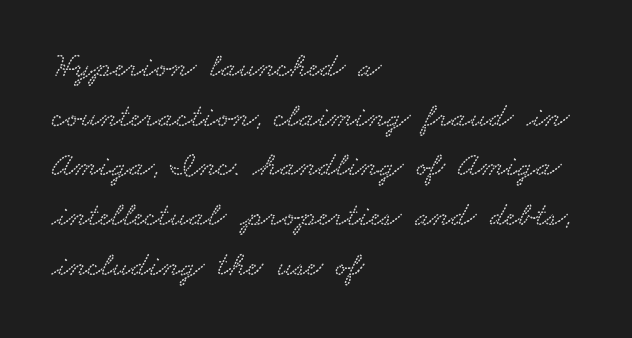
The passage shown is typed in a proportional face where columns would drift. Summary of vertical rhythm: regular, with standard interline spacing. Observe the ordinary spacing: letters are neighbours, not strangers. Line beginnings align vertically; line endings do not. The space directly below the letters is spotless.
